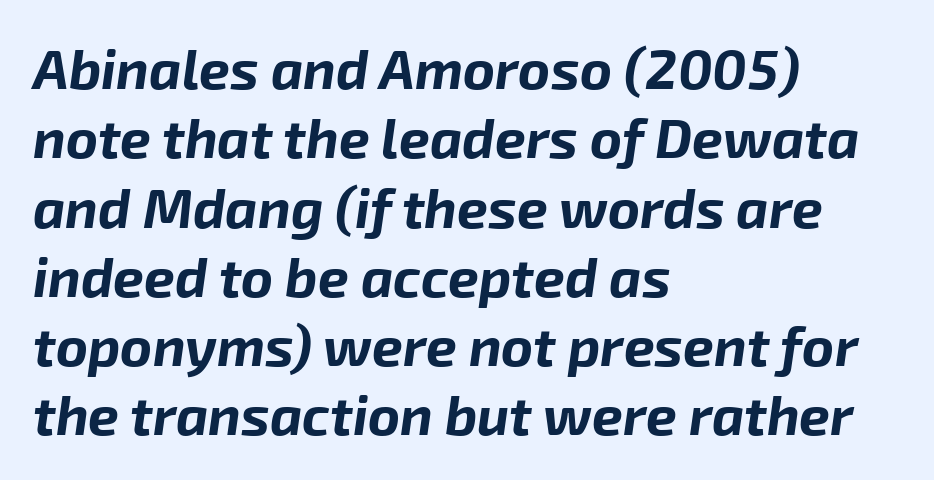
Q: Is the text bold? A: Yes.
Q: Is the text italic (slanted)? A: Yes, it leans right by about 8 degrees.
Q: Is the text underlined? A: No.
Q: How is the paragraph aligned? A: Left-aligned.
Q: Is the spacing between letters normal or unusually wide? A: Normal.
Q: Is the spacing between lines tight, normal or loose? A: Normal.
Q: Width (condensed, normal, or wide)? A: Normal.
Q: Stroke contrast? A: Low.
Q: x-height? A: Medium.
Q: Monospaced? A: No.
